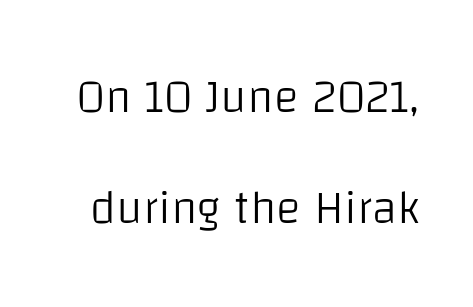
The image shows 47 px light sans-serif type, upright; set loose line spacing (2.37x), normal letter spacing, not underlined; low stroke contrast and a large x-height.
